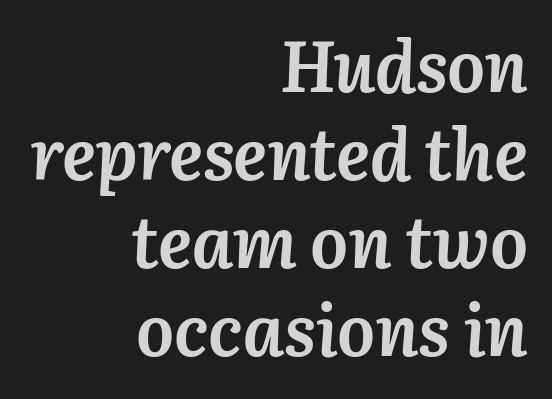
The image shows 71 px semibold type, italic (leaning right); set right-aligned, line spacing 1.24x, normal letter spacing, not underlined; medium stroke contrast and a medium x-height.
